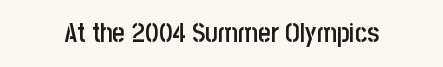
The image shows 27 px text type, upright; set normal letter spacing, not underlined.
